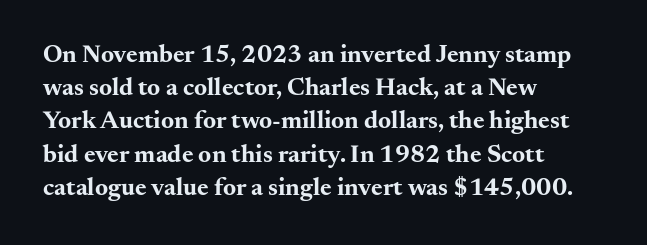
One-word summary of the alignment: left. Compared with an ordinary text face, these strokes are far heavier — a full bold. Interline gaps are of average width in this sample. Letter spacing: default. The baseline area is clear. The letters stand upright; this is a roman face.
